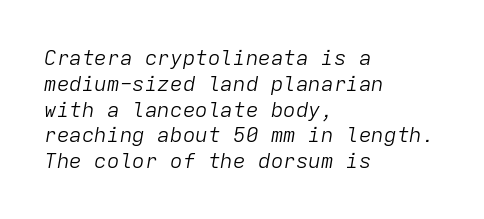
This rendering leaves character spacing at its baseline value. Which margin do the lines hug? The left one — the right edge is uneven. Lines of text with bare space underneath. Is this a heavy cut? Hardly; it is regular or lighter.
